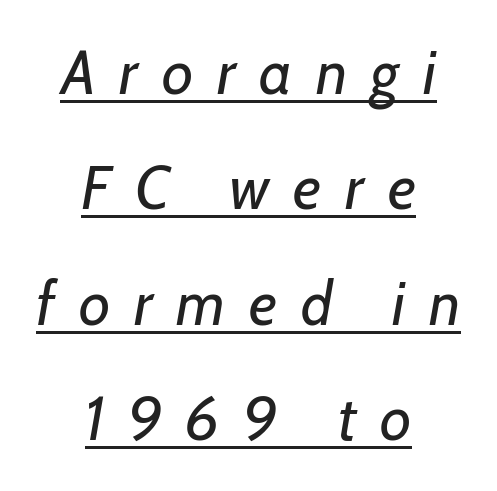
Unbolded letterforms with no extra heft. Loose tracking; the words dissolve into strings of separated letters. You can see a thin bar hugging the bottom of the glyphs. Leftover space on each line is divided equally before and after the words. A typesetter would call this proportional, since set widths differ per character.
